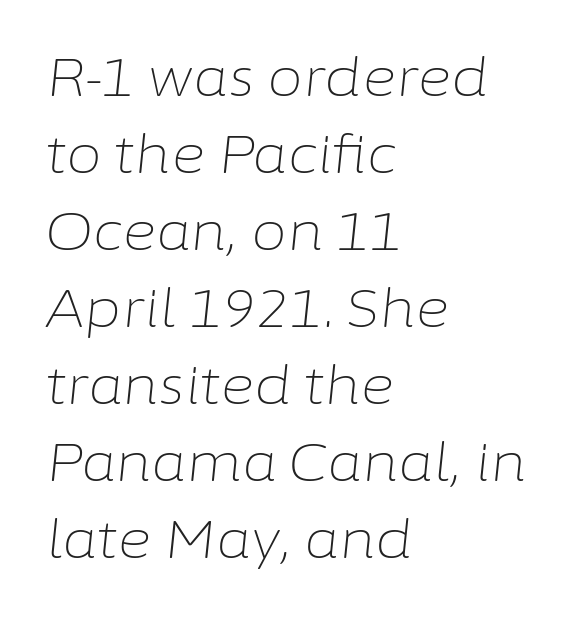
{"italic": "yes", "lean": "right", "slant_degrees": 6, "bold": "no", "weight": "light", "width": "normal", "stroke_contrast": "low", "x_height": "medium", "monospaced": "no", "underline": "no", "align": "left", "line_spacing": "normal", "line_spacing_ratio": 1.48, "letter_spacing": "normal", "letter_spacing_em": 0.0, "glyph_px": 52}
